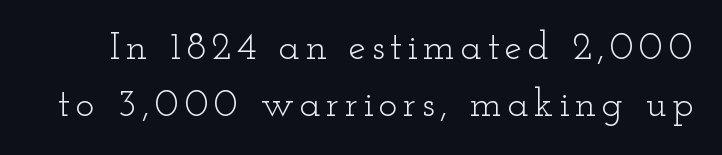
Note: serifs present on the glyphs. The cut favours lightness, reaching ordinary text weight at its darkest. Rendered with straight, roman letterforms. Compared with typical paragraphs, the rows here are spaced about the same.
